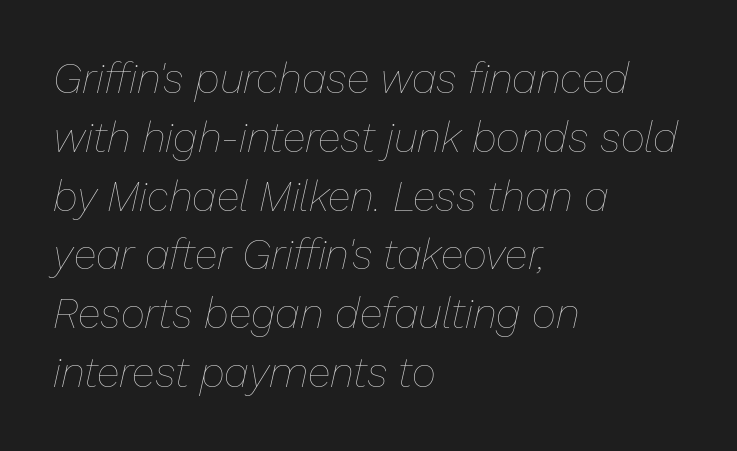
The image shows 42 px thin type, italic (leaning right); set left-aligned, normal line spacing (1.4x), normal letter spacing, not underlined; low stroke contrast and a medium x-height.
